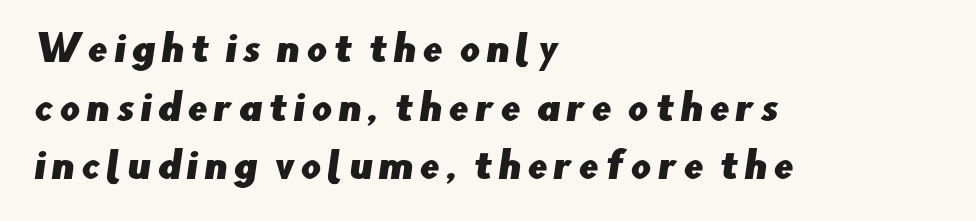
The image shows 36 px sans-serif type; set left-aligned, normal line spacing (1.63x), not underlined; low stroke contrast and a small x-height.
